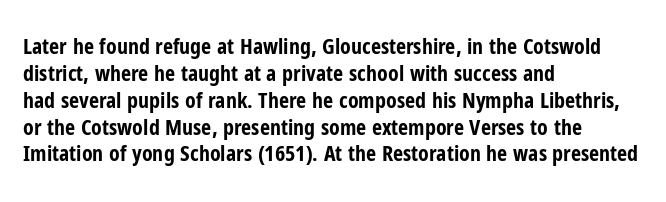
A typesetter would mark this as roman, not italic. What stands out about the letter spacing? Nothing — it is the standard amount. The baseline area is clear. Caption: bold face, heavy strokes.
